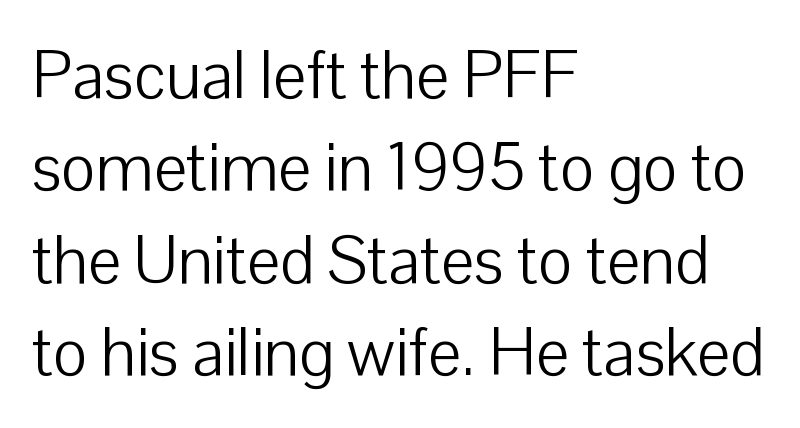
Regular leading. Visually the block forms a straight wall on the left and a jagged coastline on the right. Look at the bottom of the vertical strokes: they stop flat, with no serifs. The face used here is proportionally spaced, like ordinary book or web type. Ink coverage per letter is moderate at most.
